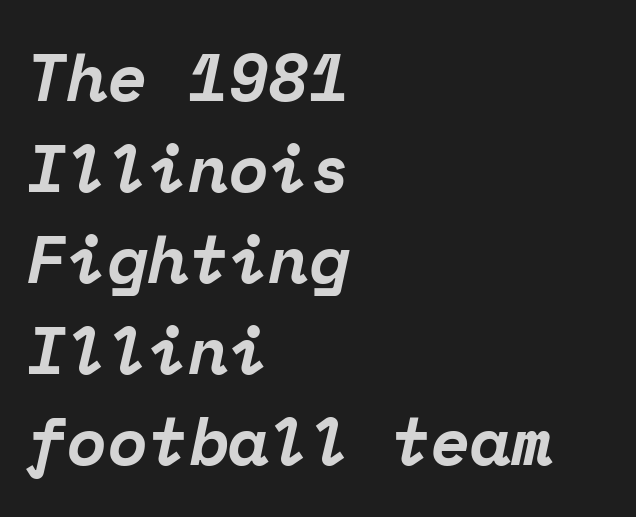
Q: Is the text bold? A: Yes.
Q: Is the text italic (slanted)? A: Yes, it leans right by about 12 degrees.
Q: Is the typeface a serif or a sans-serif typeface? A: Serif.
Q: Is the text underlined? A: No.
Q: How is the paragraph aligned? A: Left-aligned.
Q: Is the spacing between letters normal or unusually wide? A: Normal.
Q: Is the spacing between lines tight, normal or loose? A: Normal.
Q: Width (condensed, normal, or wide)? A: Normal.
Q: Stroke contrast? A: Low.
Q: x-height? A: Medium.
Q: Monospaced? A: Yes.
